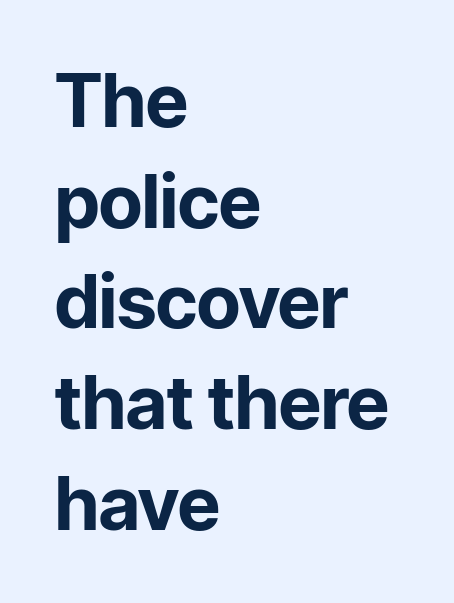
The image shows 74 px bold sans-serif type, upright; set left-aligned, normal line spacing (1.36x), normal letter spacing, not underlined; low stroke contrast and a medium x-height.
